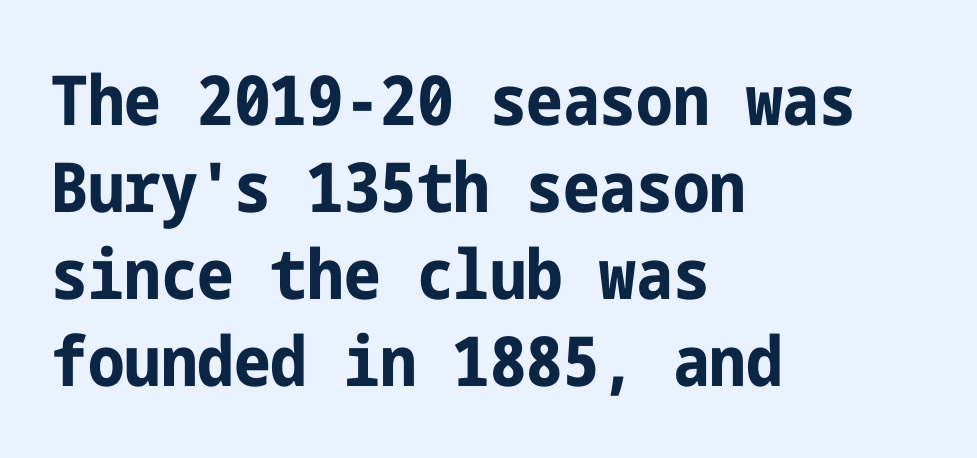
{"serif": "no", "italic": "no", "bold": "yes", "weight": "bold", "width": "condensed", "stroke_contrast": "low", "x_height": "medium", "underline": "no", "align": "left", "line_spacing": "normal", "line_spacing_ratio": 1.26, "letter_spacing": "normal", "letter_spacing_em": 0.0, "glyph_px": 69}
